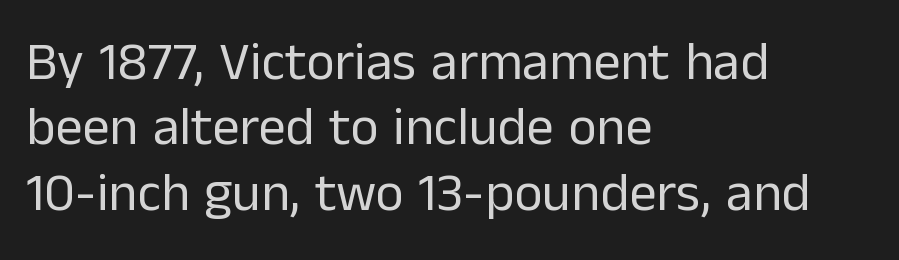
Q: Is the text bold? A: No.
Q: Is the text italic (slanted)? A: No, it is upright.
Q: Is the typeface a serif or a sans-serif typeface? A: Sans-serif.
Q: Is the text underlined? A: No.
Q: How is the paragraph aligned? A: Left-aligned.
Q: Is the spacing between letters normal or unusually wide? A: Normal.
Q: Width (condensed, normal, or wide)? A: Normal.
Q: Stroke contrast? A: Low.
Q: x-height? A: Medium.
Q: Monospaced? A: No.
